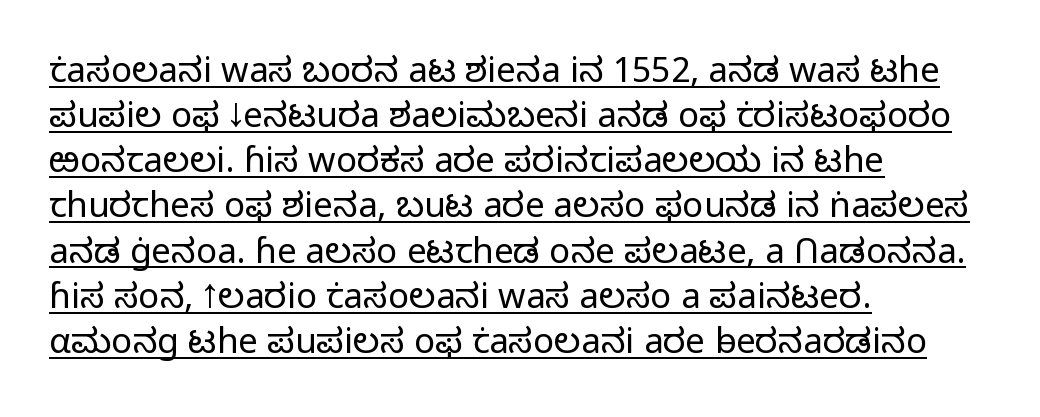
{"serif": "no", "italic": "no", "bold": "no", "weight": "light", "width": "normal", "stroke_contrast": "low", "x_height": "medium", "monospaced": "no", "underline": "yes", "align": "left", "line_spacing": "normal", "line_spacing_ratio": 1.29, "letter_spacing": "normal", "letter_spacing_em": 0.0, "glyph_px": 35}
